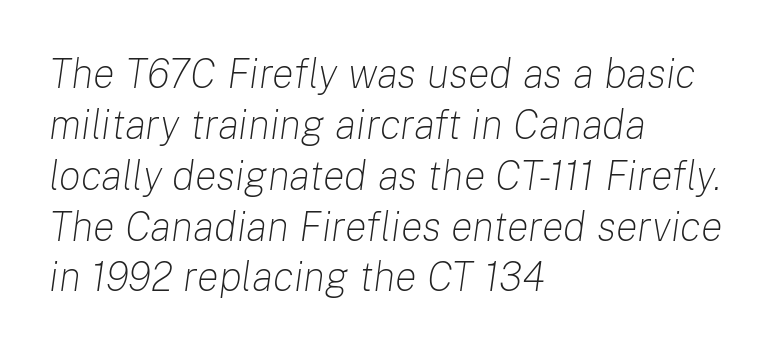
{"italic": "yes", "lean": "right", "slant_degrees": 8, "bold": "no", "weight": "light", "width": "normal", "stroke_contrast": "low", "x_height": "medium", "monospaced": "no", "underline": "no", "align": "left", "line_spacing_ratio": 1.24, "letter_spacing": "normal", "letter_spacing_em": 0.0, "glyph_px": 41}
